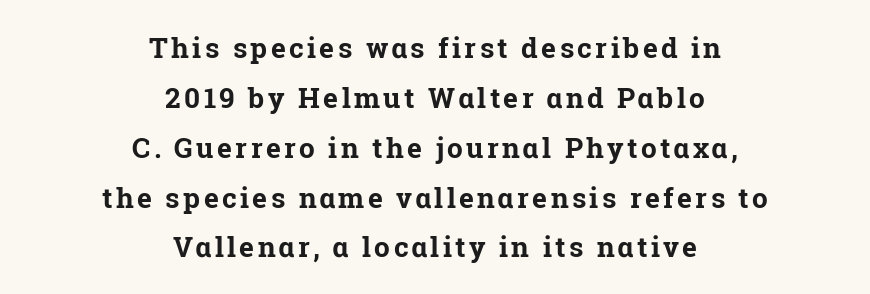
Q: Is the text bold? A: Yes.
Q: Is the text italic (slanted)? A: No, it is upright.
Q: Is the typeface a serif or a sans-serif typeface? A: Serif.
Q: Is the text underlined? A: No.
Q: How is the paragraph aligned? A: Centered.
Q: Width (condensed, normal, or wide)? A: Normal.
Q: Stroke contrast? A: Low.
Q: x-height? A: Medium.
Q: Monospaced? A: No.
